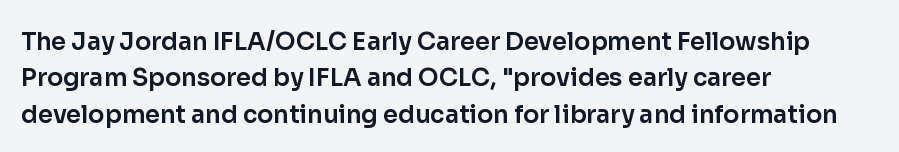
A normal amount of white space separates one row of letters from the next. Is there any slant? The stems are plumb. Nobody touched the tracking dial on this one. Quick note: underline off.
